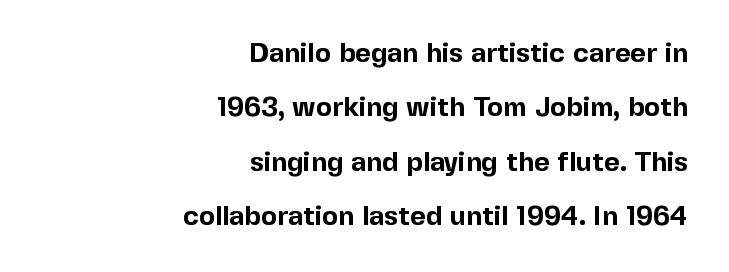
The image shows 27 px bold type, upright; set right-aligned, loose line spacing (2.01x), normal letter spacing, not underlined.
